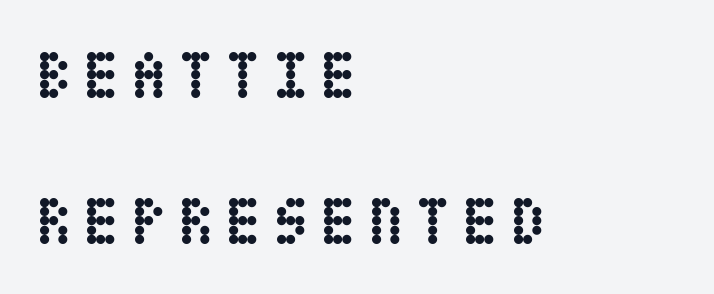
Style check: upright. Thick stems and heavy bowls — unmistakably bold. Lines of text with bare space underneath. Students, observe: this is what heavily led, spacious text looks like. Reading down the block, your eye returns to a fixed left position each line.
